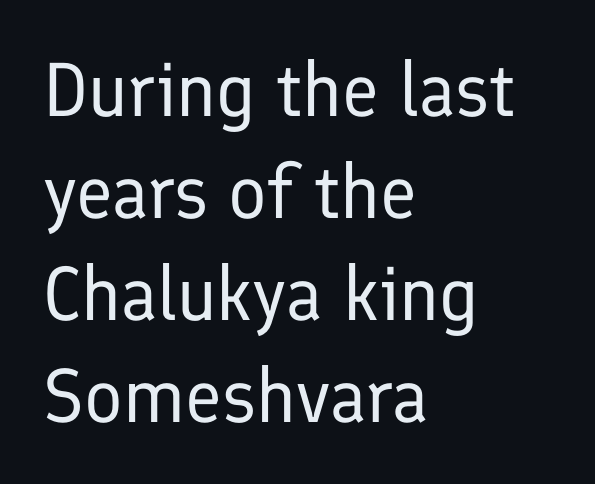
The image shows 76 px regular-weight sans-serif type, upright; set left-aligned, normal line spacing (1.34x), normal letter spacing, not underlined; low stroke contrast and a medium x-height.
